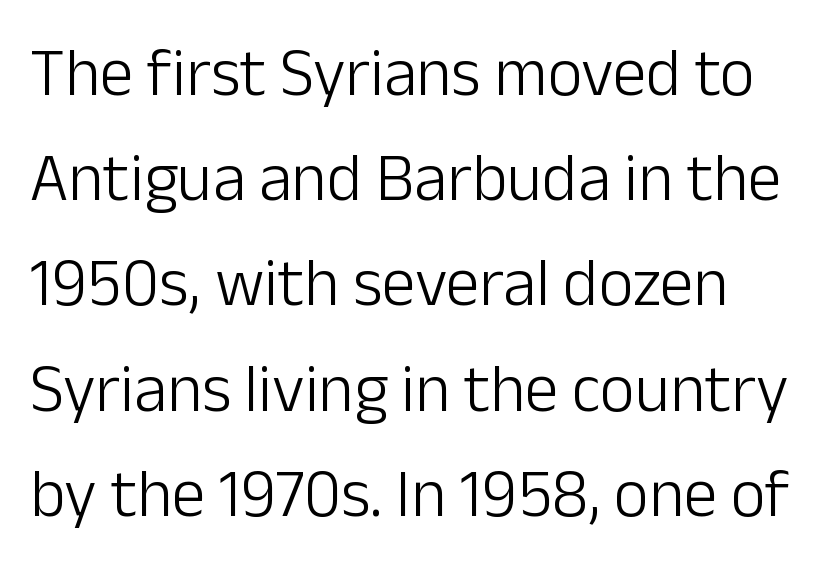
The image shows 67 px light sans-serif type, upright; set normal line spacing (1.57x), normal letter spacing, not underlined; low stroke contrast and a medium x-height.
